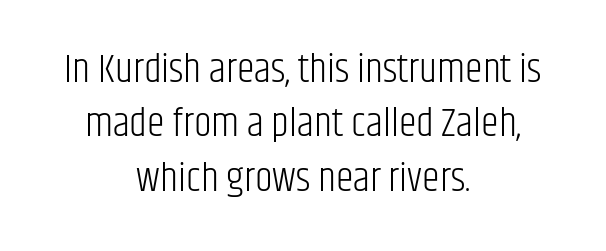
If you folded the block vertically in half, each line would mirror itself in length. Varying glyph widths throughout — classic text-font behaviour. No extra tracking has been applied to these lines. The characters display no serif detailing; their extremities are plain. Nope, not italic — everything's standing straight. The font sits on the lighter half of the weight spectrum, regular included.
